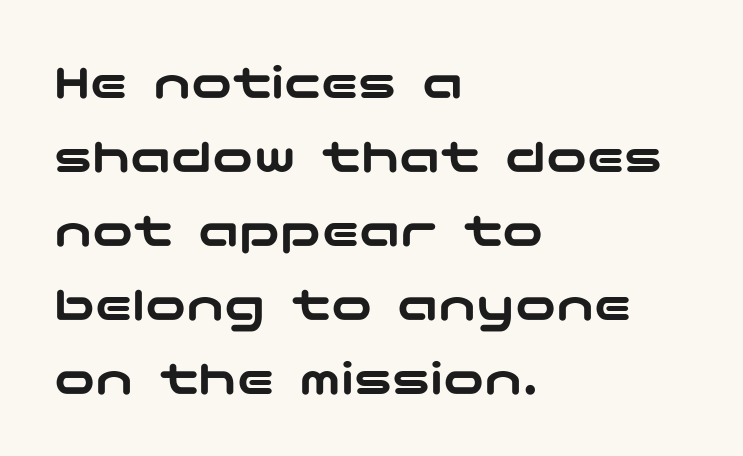
Q: Is the text italic (slanted)? A: No, it is upright.
Q: Is the typeface a serif or a sans-serif typeface? A: Sans-serif.
Q: Is the text underlined? A: No.
Q: How is the paragraph aligned? A: Left-aligned.
Q: Is the spacing between letters normal or unusually wide? A: Normal.
Q: Is the spacing between lines tight, normal or loose? A: Normal.
Q: Width (condensed, normal, or wide)? A: Wide.
Q: Stroke contrast? A: Low.
Q: x-height? A: Medium.
